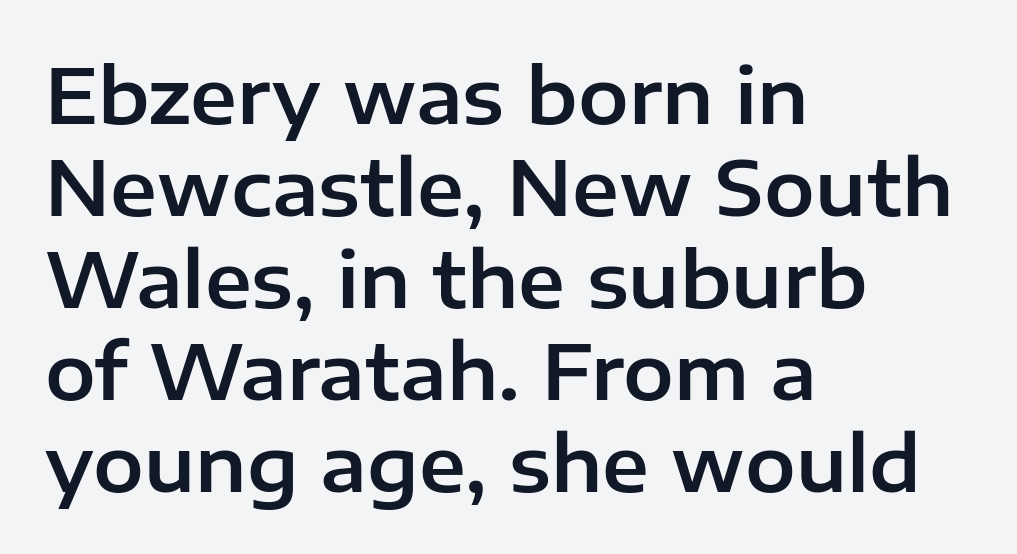
Q: Is the text italic (slanted)? A: No, it is upright.
Q: Is the typeface a serif or a sans-serif typeface? A: Sans-serif.
Q: Is the text underlined? A: No.
Q: How is the paragraph aligned? A: Left-aligned.
Q: Is the spacing between letters normal or unusually wide? A: Normal.
Q: Width (condensed, normal, or wide)? A: Normal.
Q: Stroke contrast? A: Low.
Q: x-height? A: Medium.
Q: Monospaced? A: No.
